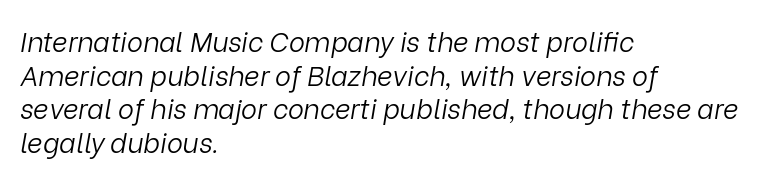
Designer's note — italics engaged. Glance below the letters and you will spot only blank space. Nobody touched the tracking dial on this one. Stem width sits at or under what a default text font uses.
